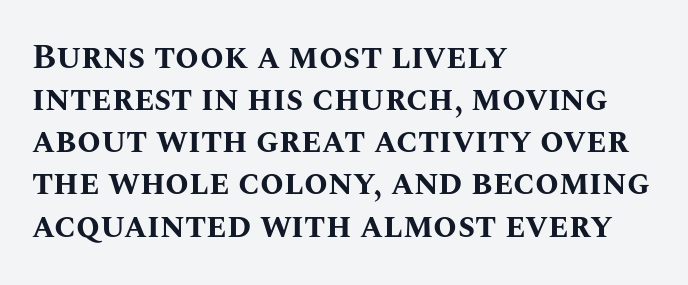
{"italic": "no", "bold": "yes", "weight": "bold", "width": "normal", "stroke_contrast": "medium", "x_height": "large", "monospaced": "no", "underline": "no", "align": "left", "line_spacing_ratio": 1.24, "letter_spacing": "normal", "letter_spacing_em": 0.0, "glyph_px": 34}
